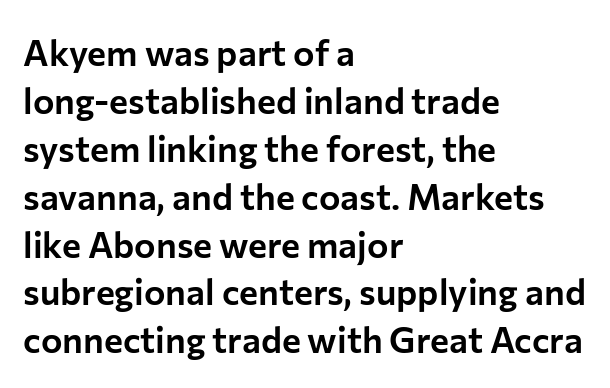
Q: Is the text italic (slanted)? A: No, it is upright.
Q: Is the typeface a serif or a sans-serif typeface? A: Sans-serif.
Q: Is the text underlined? A: No.
Q: How is the paragraph aligned? A: Left-aligned.
Q: Is the spacing between letters normal or unusually wide? A: Normal.
Q: Is the spacing between lines tight, normal or loose? A: Normal.
Q: Width (condensed, normal, or wide)? A: Normal.
Q: Stroke contrast? A: Low.
Q: x-height? A: Medium.
Q: Monospaced? A: No.
